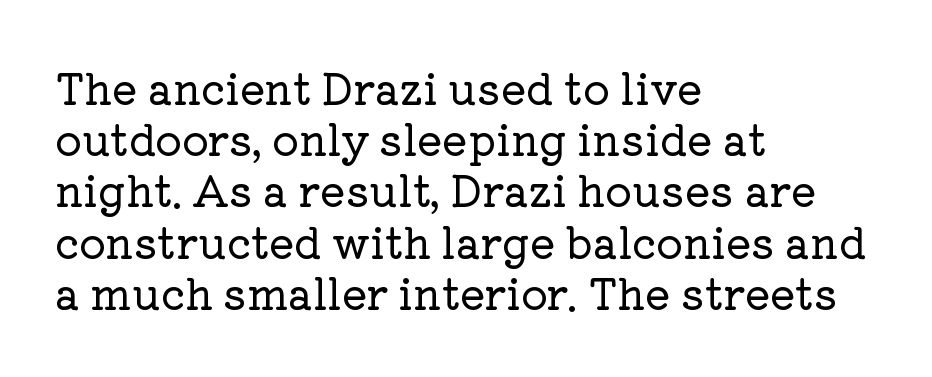
The image shows 42 px serif type, upright; set left-aligned, line spacing 1.22x, normal letter spacing, not underlined; low stroke contrast and a medium x-height.
